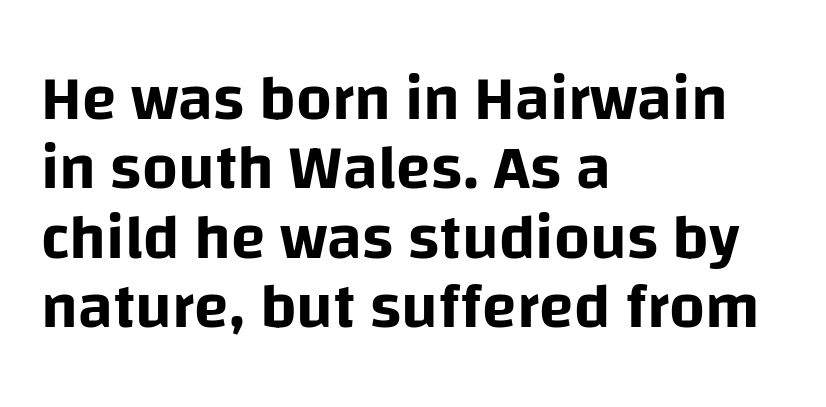
The rendering keeps characters at their native spacing. Underline: absent. Notice how the passage keeps a crisp vertical edge on the left only. Vertically, the passage feels compressed, each row crowding the next. A typesetter would mark this as roman, not italic. Here the designer chose a conventional face with non-uniform glyph widths.
